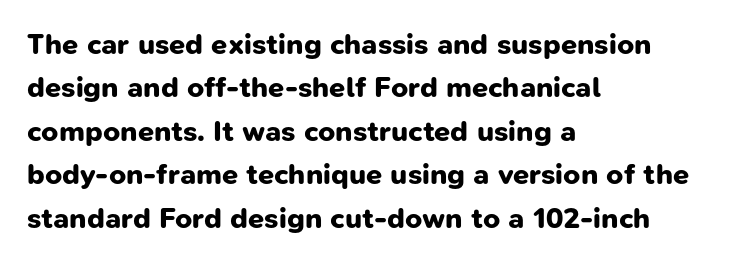
A classic flush-left, rag-right setting is used for this passage. A normal amount of white space separates one row of letters from the next. Check where the strokes stop: nothing finishes them off — pure sans. The horizontal fit of the characters is conventional and even. Pretty heavy lettering here — definitely bold. Character widths vary here, with narrow letters taking less room than wide ones.
